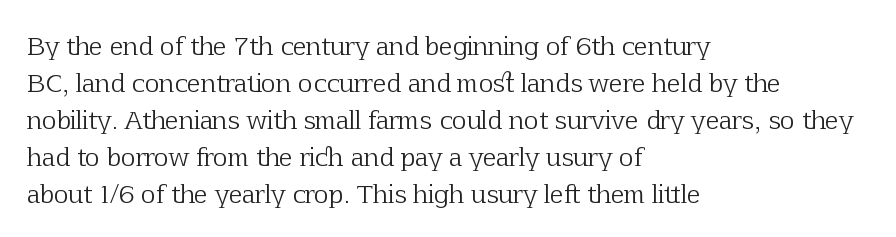
A typesetter would call this leading conventional body-copy spacing. Descender tails drop into unmarked territory. Visually the block forms a straight wall on the left and a jagged coastline on the right. Do the letters lean? They stand straight.
